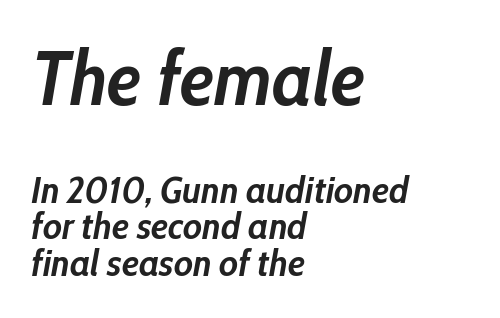
{"italic": "yes", "lean": "right", "slant_degrees": 10, "bold": "yes", "weight": "semibold", "width": "condensed", "stroke_contrast": "low", "x_height": "medium", "monospaced": "no", "underline": "no", "align": "left", "line_spacing": "tight", "line_spacing_ratio": 0.97, "letter_spacing": "normal", "letter_spacing_em": 0.0, "larger_block": "first", "size_ratio": 2.0, "glyph_px": 76}
